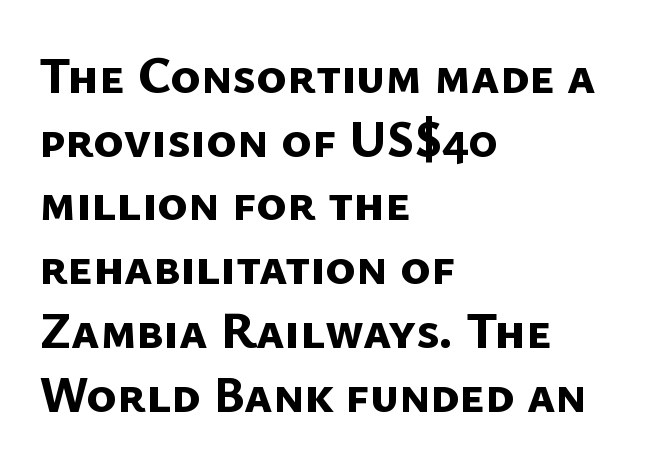
Q: Is the text bold? A: Yes.
Q: Is the typeface a serif or a sans-serif typeface? A: Sans-serif.
Q: Is the text underlined? A: No.
Q: How is the paragraph aligned? A: Left-aligned.
Q: Is the spacing between letters normal or unusually wide? A: Normal.
Q: Is the spacing between lines tight, normal or loose? A: Normal.
Q: Width (condensed, normal, or wide)? A: Normal.
Q: Stroke contrast? A: Low.
Q: x-height? A: Medium.
Q: Monospaced? A: No.
